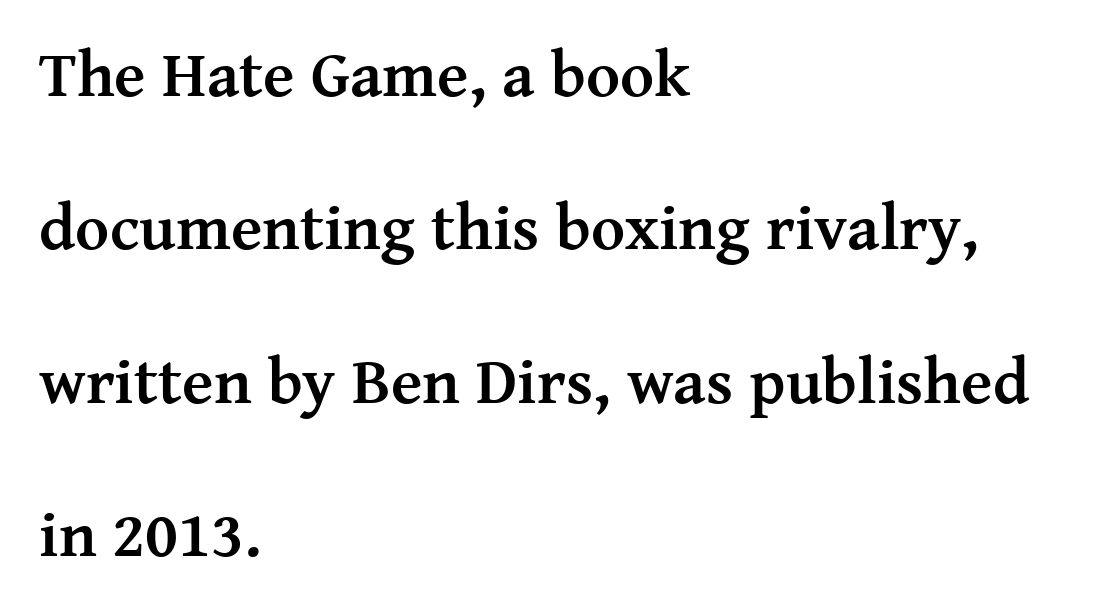
{"serif": "yes", "italic": "no", "bold": "yes", "weight": "semibold", "width": "normal", "stroke_contrast": "medium", "x_height": "medium", "monospaced": "no", "underline": "no", "align": "left", "line_spacing": "loose", "line_spacing_ratio": 2.36, "letter_spacing": "normal", "letter_spacing_em": 0.0, "glyph_px": 65}
